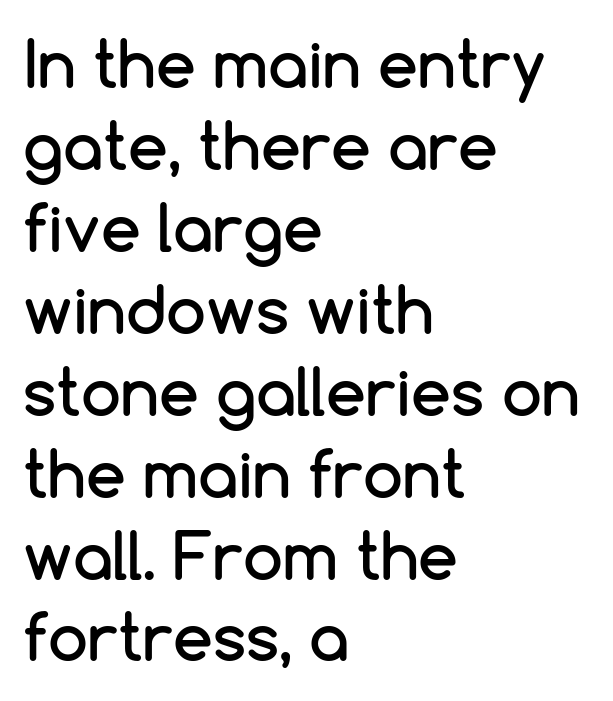
Q: Is the text italic (slanted)? A: No, it is upright.
Q: Is the typeface a serif or a sans-serif typeface? A: Sans-serif.
Q: Is the text underlined? A: No.
Q: How is the paragraph aligned? A: Left-aligned.
Q: Is the spacing between letters normal or unusually wide? A: Normal.
Q: Is the spacing between lines tight, normal or loose? A: Normal.
Q: Width (condensed, normal, or wide)? A: Normal.
Q: Stroke contrast? A: Low.
Q: x-height? A: Medium.
Q: Monospaced? A: No.
